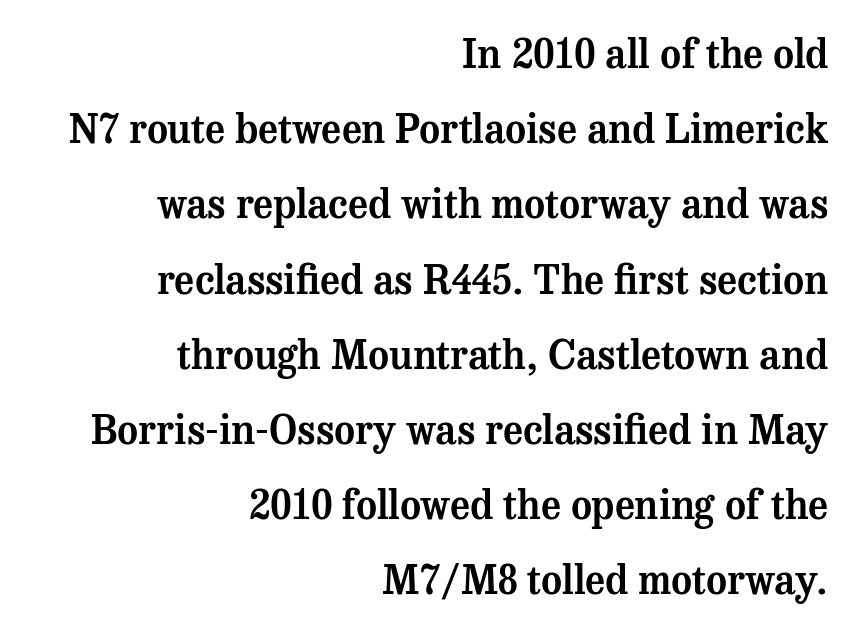
Q: Is the text italic (slanted)? A: No, it is upright.
Q: Is the typeface a serif or a sans-serif typeface? A: Serif.
Q: Is the text underlined? A: No.
Q: How is the paragraph aligned? A: Right-aligned.
Q: Is the spacing between letters normal or unusually wide? A: Normal.
Q: Width (condensed, normal, or wide)? A: Normal.
Q: Stroke contrast? A: Medium.
Q: x-height? A: Medium.
Q: Monospaced? A: No.
